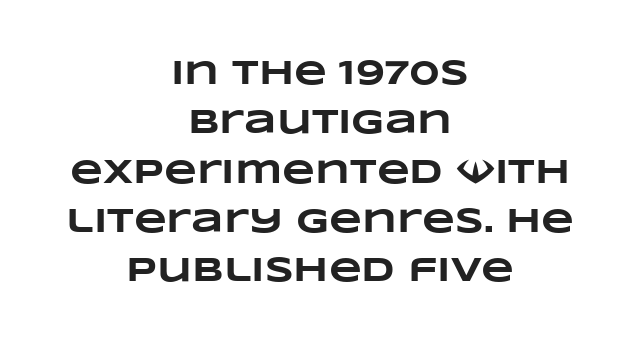
{"bold": "yes", "weight": "heavy", "width": "wide", "stroke_contrast": "low", "x_height": "large", "monospaced": "no", "underline": "no", "align": "center", "line_spacing": "normal", "line_spacing_ratio": 1.45, "letter_spacing": "normal", "letter_spacing_em": 0.0, "glyph_px": 34}
